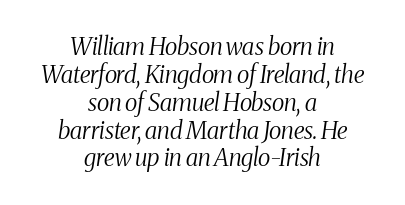
{"italic": "yes", "lean": "right", "slant_degrees": 8, "bold": "no", "underline": "no", "align": "center", "line_spacing_ratio": 1.16, "letter_spacing": "normal", "letter_spacing_em": 0.0, "glyph_px": 24}
